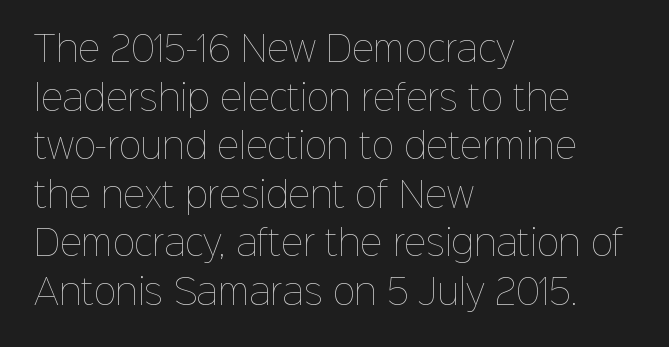
The image shows 34 px thin type, upright; set left-aligned, normal line spacing (1.43x), normal letter spacing, not underlined; low stroke contrast and a medium x-height.
